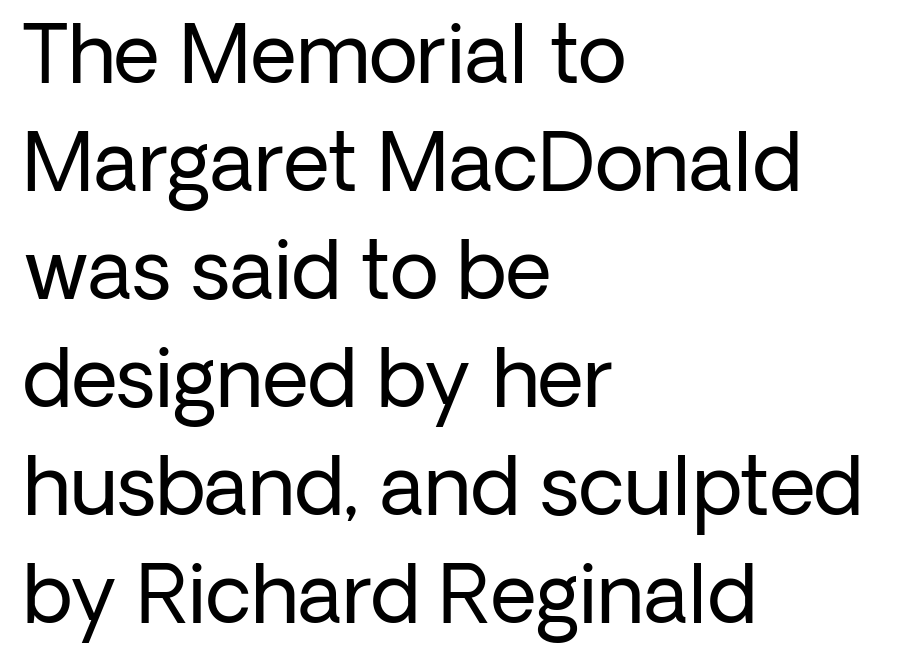
{"serif": "no", "italic": "no", "bold": "no", "weight": "regular", "width": "normal", "stroke_contrast": "low", "x_height": "medium", "monospaced": "no", "underline": "no", "align": "left", "line_spacing": "normal", "line_spacing_ratio": 1.35, "letter_spacing": "normal", "letter_spacing_em": 0.0, "glyph_px": 80}
